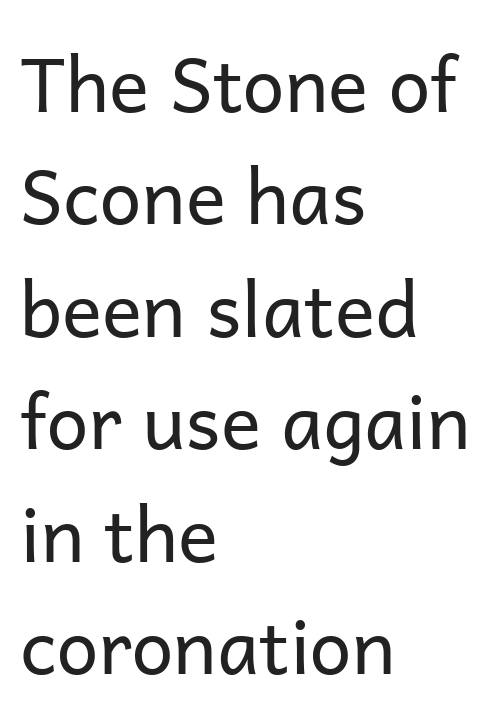
The image shows 75 px regular-weight sans-serif type, upright; set left-aligned, normal line spacing (1.5x), normal letter spacing, not underlined; low stroke contrast and a medium x-height.
